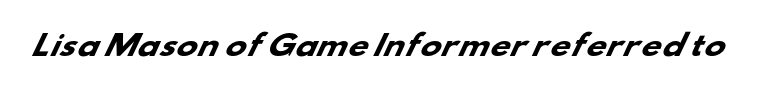
{"serif": "no", "bold": "yes", "weight": "heavy", "width": "wide", "stroke_contrast": "low", "x_height": "small", "monospaced": "no", "underline": "no", "letter_spacing": "normal", "letter_spacing_em": 0.0, "glyph_px": 28}
